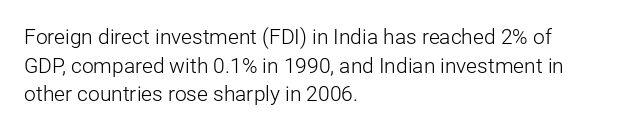
The image shows 21 px text type, upright; set left-aligned, normal line spacing (1.36x), normal letter spacing, not underlined.
